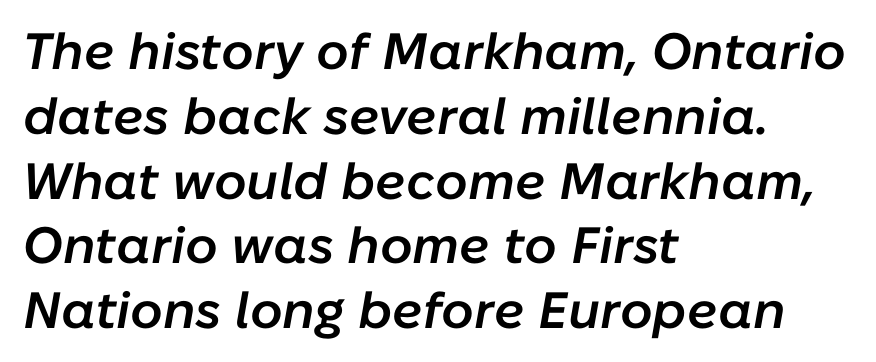
{"italic": "yes", "lean": "right", "slant_degrees": 10, "bold": "semi", "weight": "semibold", "width": "normal", "stroke_contrast": "low", "x_height": "medium", "monospaced": "no", "underline": "no", "align": "left", "line_spacing": "normal", "line_spacing_ratio": 1.27, "letter_spacing": "normal", "letter_spacing_em": 0.0, "glyph_px": 51}
